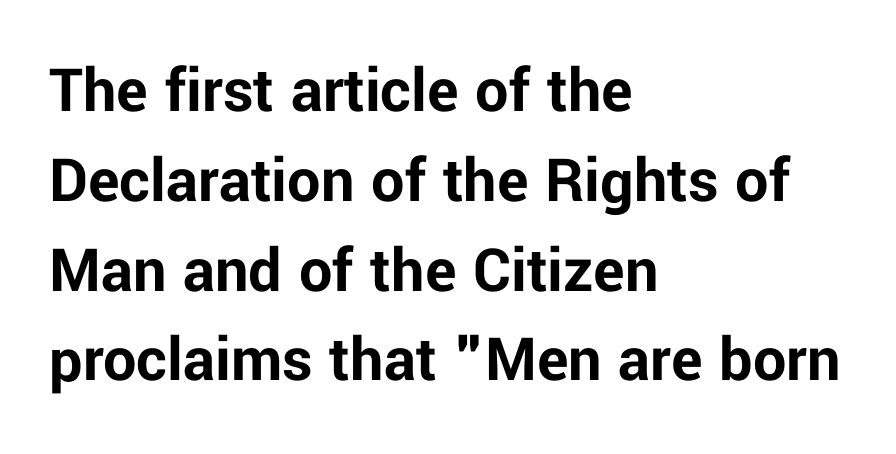
{"serif": "no", "italic": "no", "bold": "yes", "weight": "bold", "width": "normal", "stroke_contrast": "low", "x_height": "medium", "monospaced": "no", "underline": "no", "align": "left", "line_spacing": "normal", "line_spacing_ratio": 1.36, "letter_spacing": "normal", "letter_spacing_em": 0.0, "glyph_px": 66}
